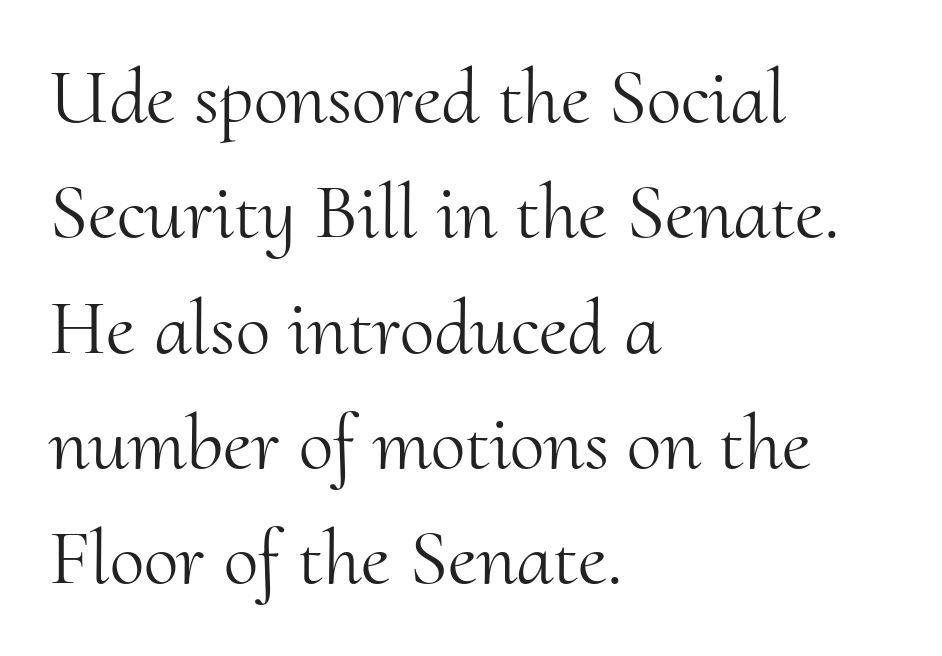
{"serif": "yes", "italic": "no", "bold": "no", "weight": "light", "width": "normal", "stroke_contrast": "medium", "x_height": "small", "monospaced": "no", "underline": "no", "align": "left", "line_spacing": "normal", "line_spacing_ratio": 1.46, "letter_spacing": "normal", "letter_spacing_em": 0.0, "glyph_px": 79}
